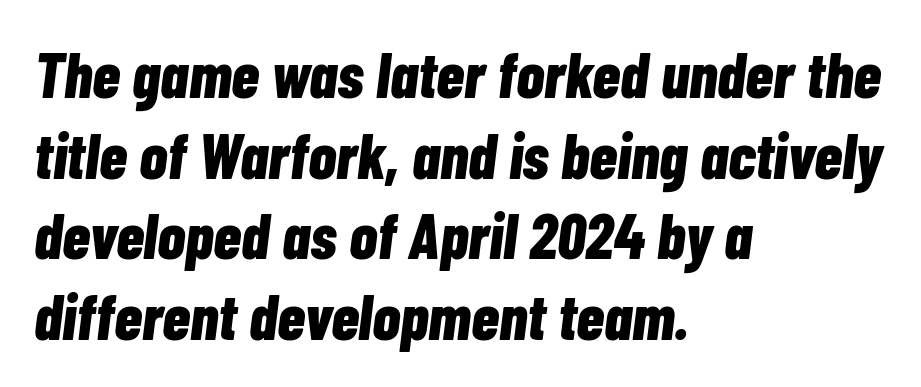
Caption: bold face, heavy strokes. Is there much room between lines? A standard amount, neither cramped nor airy. The passage shown is typed in a proportional face where columns would drift. Observe the lean: these are italic letterforms. Does the copy run flush right? No — it runs flush left. Does extra space separate the letters? No, they use regular spacing.
